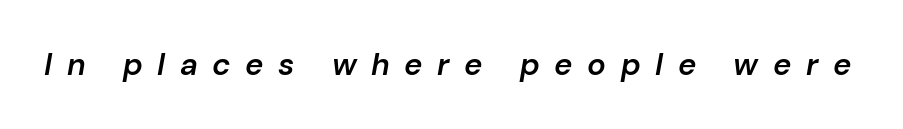
The image shows 31 px semibold type, italic (leaning right); set unusually wide letter spacing (+0.47 em), not underlined; low stroke contrast and a medium x-height.
